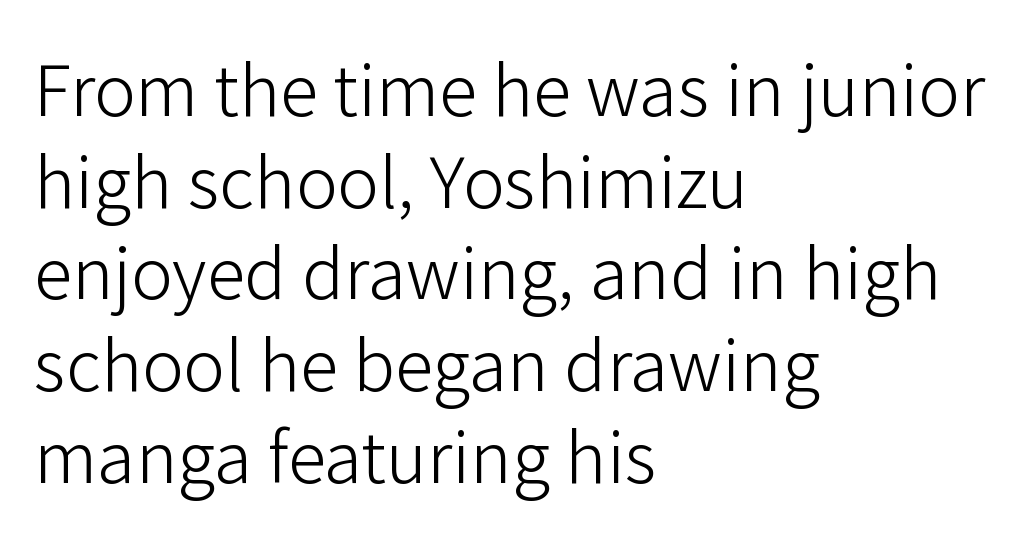
These lines keep a tight, regular rhythm from letter to letter. A typesetter would mark this as roman, not italic. Layout note: lines flush left. The weight would be labelled regular, book, light, or lighter still. Typographically, this falls in the sans-serif category. Plain, unruled lines of type.
